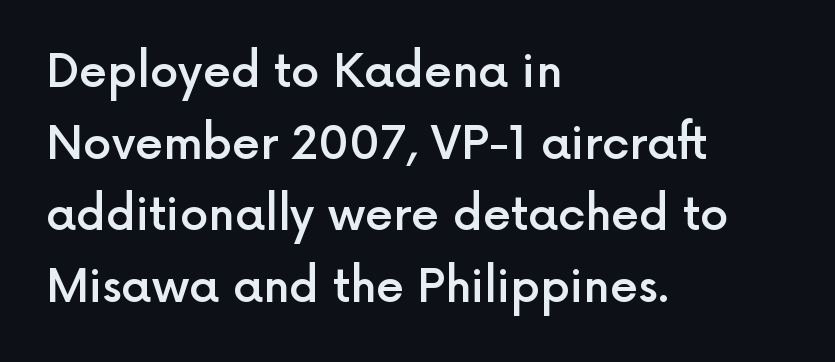
The face used here is a sans, in the tradition of grotesques and geometrics. The space directly below the letters is spotless. Italic: no, the glyphs are upright roman. The compositor pushed each line to the left boundary. Evenly set lines give the paragraph a standard silhouette.
